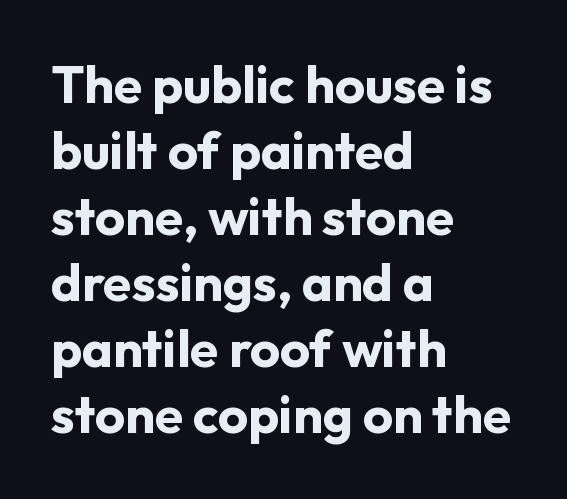
{"serif": "no", "italic": "no", "bold": "yes", "weight": "bold", "width": "normal", "stroke_contrast": "low", "x_height": "medium", "monospaced": "no", "underline": "no", "align": "left", "line_spacing": "normal", "line_spacing_ratio": 1.27, "letter_spacing": "normal", "letter_spacing_em": 0.0, "glyph_px": 52}
